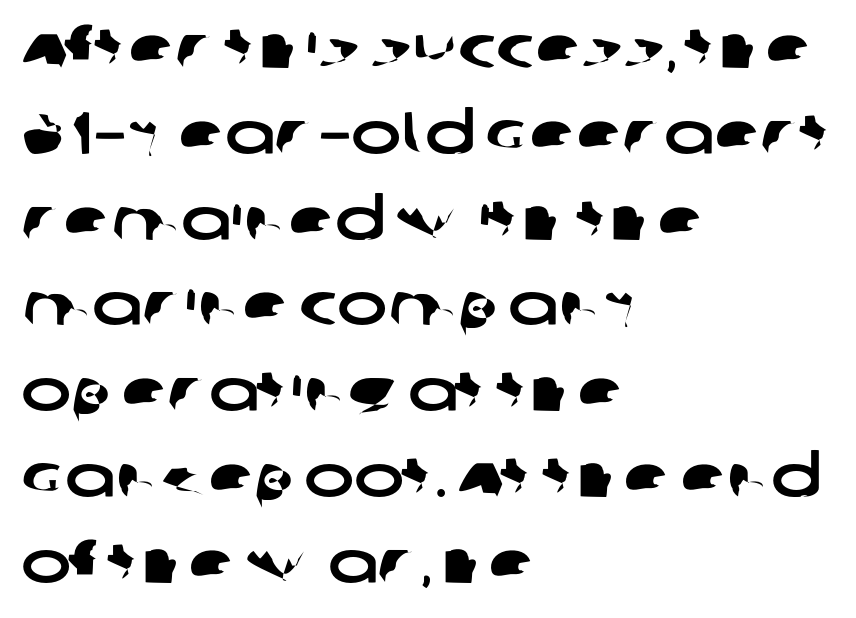
{"serif": "no", "width": "wide", "stroke_contrast": "low", "x_height": "large", "monospaced": "no", "underline": "no", "align": "left", "line_spacing": "normal", "line_spacing_ratio": 1.43, "letter_spacing": "normal", "letter_spacing_em": 0.0, "glyph_px": 60}
